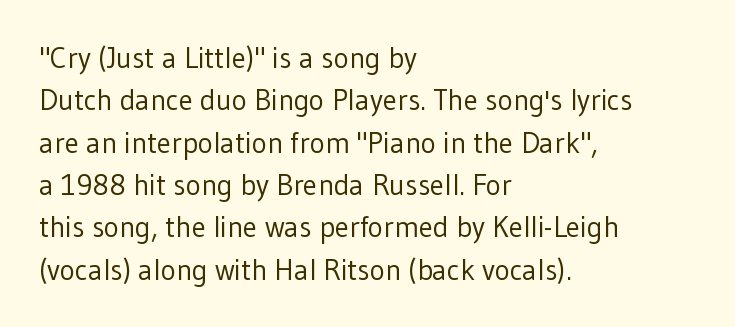
The image shows 29 px regular-weight sans-serif type, upright; set left-aligned, normal line spacing (1.46x), normal letter spacing, not underlined; low stroke contrast and a medium x-height.
